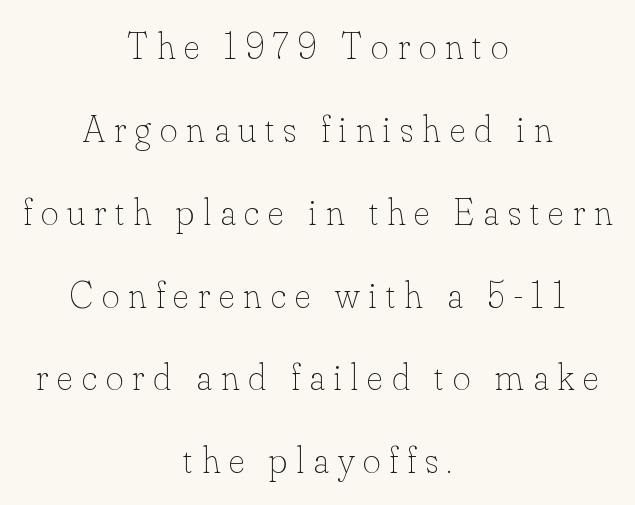
The image shows 38 px thin type, upright; set centered, loose line spacing (2.18x), unusually wide letter spacing (+0.24 em), not underlined; low stroke contrast and a small x-height.
